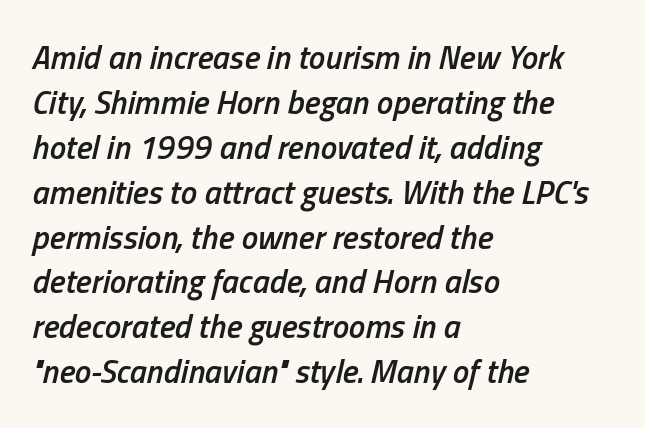
{"italic": "yes", "lean": "right", "slant_degrees": 13, "bold": "semi", "weight": "semibold", "width": "condensed", "stroke_contrast": "low", "x_height": "medium", "monospaced": "no", "underline": "no", "align": "left", "line_spacing": "normal", "line_spacing_ratio": 1.36, "letter_spacing": "normal", "letter_spacing_em": 0.0, "glyph_px": 33}
